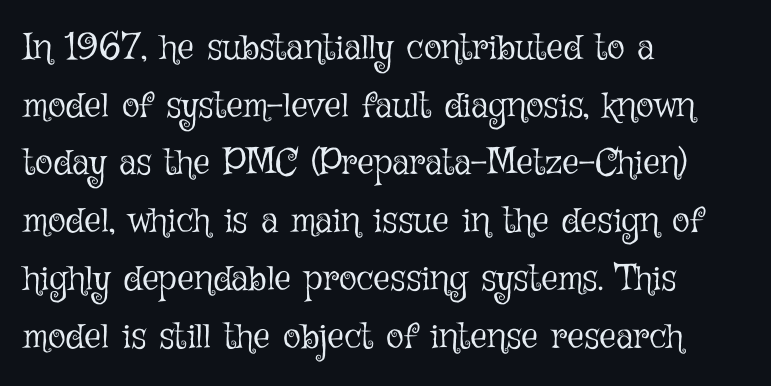
The image shows 37 px light type, upright; set left-aligned, normal line spacing (1.56x), normal letter spacing, not underlined; low stroke contrast and a medium x-height.
